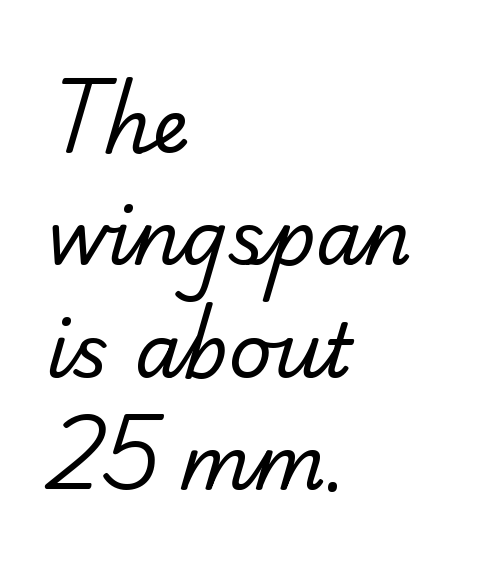
Q: Is the text bold? A: No.
Q: Is the typeface a serif or a sans-serif typeface? A: Serif.
Q: Is the text underlined? A: No.
Q: How is the paragraph aligned? A: Left-aligned.
Q: Is the spacing between letters normal or unusually wide? A: Normal.
Q: Is the spacing between lines tight, normal or loose? A: Normal.
Q: Width (condensed, normal, or wide)? A: Normal.
Q: Stroke contrast? A: Low.
Q: x-height? A: Small.
Q: Monospaced? A: No.
